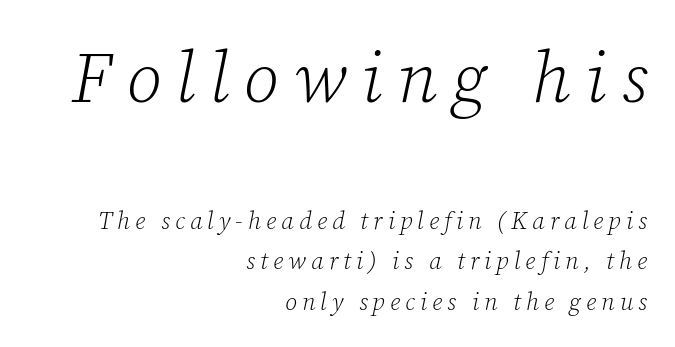
The image shows 71 px light serif type, italic (leaning right); set right-aligned, normal line spacing (1.68x), unusually wide letter spacing (+0.21 em), not underlined; the first (top) block is 2.96x larger; low stroke contrast and a medium x-height.
